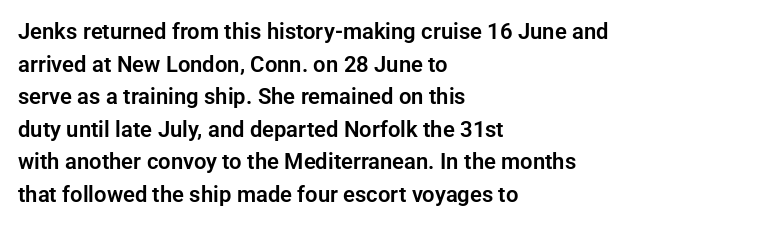
Q: Is the text italic (slanted)? A: No, it is upright.
Q: Is the text underlined? A: No.
Q: How is the paragraph aligned? A: Left-aligned.
Q: Is the spacing between letters normal or unusually wide? A: Normal.
Q: Is the spacing between lines tight, normal or loose? A: Normal.
